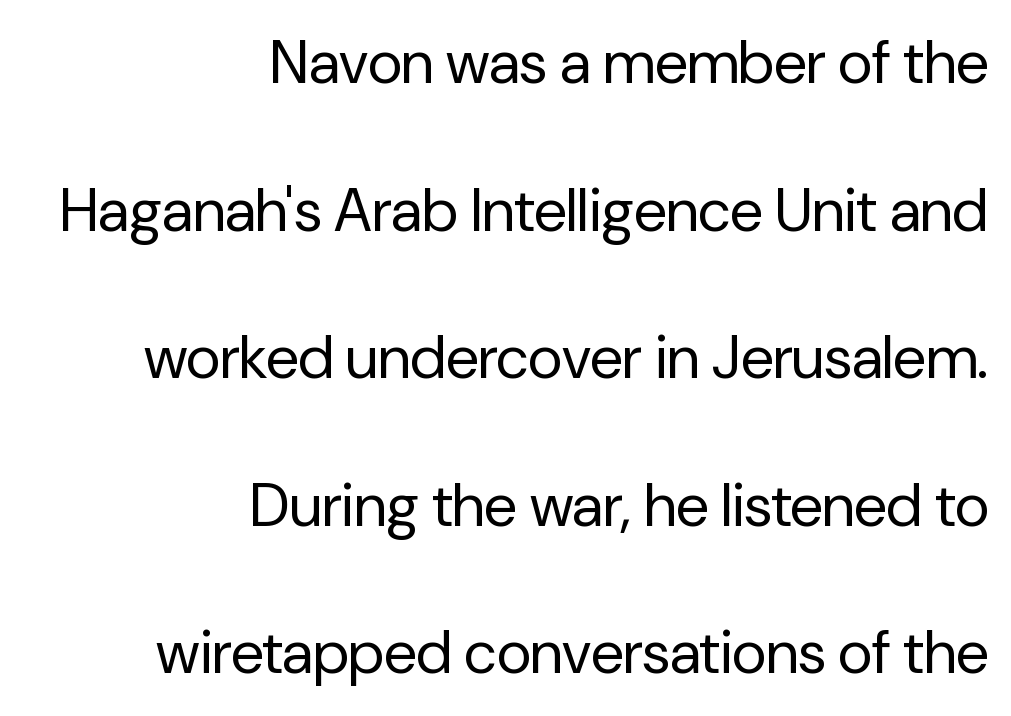
{"serif": "no", "italic": "no", "bold": "no", "weight": "regular", "width": "normal", "stroke_contrast": "low", "x_height": "medium", "monospaced": "no", "underline": "no", "align": "right", "line_spacing": "loose", "line_spacing_ratio": 2.46, "letter_spacing": "normal", "letter_spacing_em": 0.0, "glyph_px": 60}
